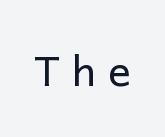
This reads as an unemphasized weight, regular at the heaviest. The rendering uses natural spacing where letterforms have individual widths. The face used here is a sans, in the tradition of grotesques and geometrics. A typesetter would mark this as roman, not italic. Only glyphs here, with clear space below each row. Look at the tracking — it's clearly loosened, letters drifting apart.
